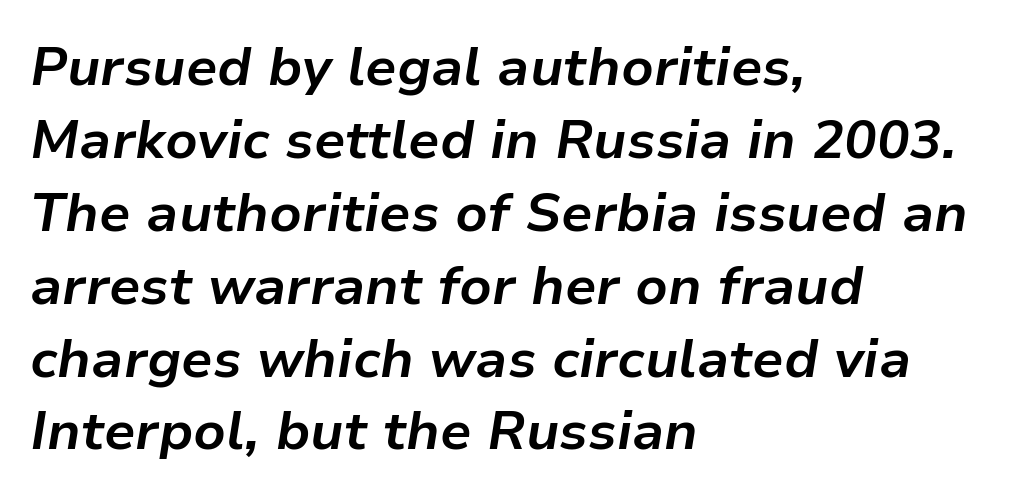
Q: Is the text bold? A: Yes.
Q: Is the text italic (slanted)? A: Yes, it leans right by about 9 degrees.
Q: Is the text underlined? A: No.
Q: How is the paragraph aligned? A: Left-aligned.
Q: Is the spacing between letters normal or unusually wide? A: Normal.
Q: Is the spacing between lines tight, normal or loose? A: Normal.
Q: Width (condensed, normal, or wide)? A: Normal.
Q: Stroke contrast? A: Low.
Q: x-height? A: Medium.
Q: Monospaced? A: No.
